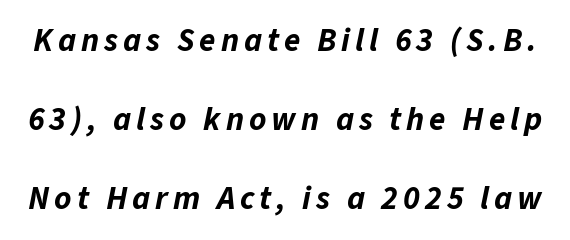
The image shows 33 px bold type, italic (leaning right); set loose line spacing (2.39x), not underlined; low stroke contrast and a medium x-height.
